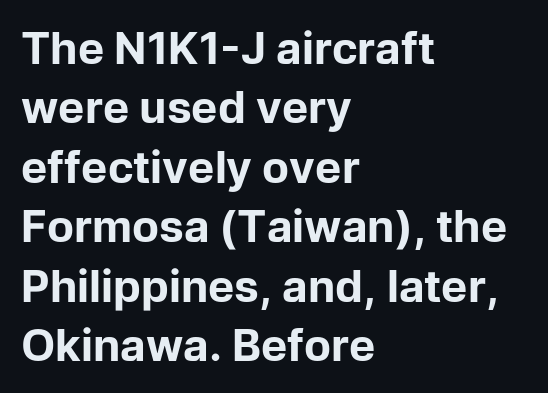
Successive baselines arrive at the customary interval. Italic: no, the glyphs are upright roman. Each letter keeps its own natural width here, so spacing adapts to shape. The space directly below the letters is spotless. Heavy-handed strokes throughout: this text is bold.
